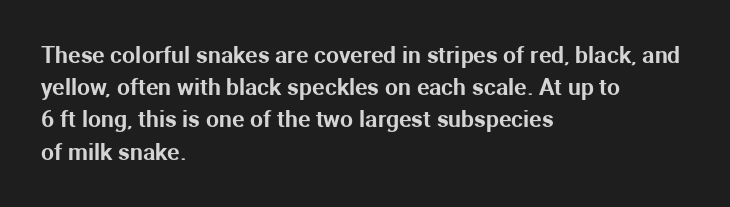
{"italic": "no", "underline": "no", "align": "left", "line_spacing": "normal", "line_spacing_ratio": 1.4, "letter_spacing": "normal", "letter_spacing_em": 0.0, "glyph_px": 23}
